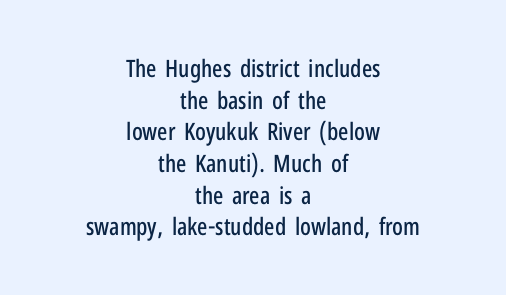
{"italic": "no", "underline": "no", "align": "center", "line_spacing": "normal", "line_spacing_ratio": 1.32, "letter_spacing": "normal", "letter_spacing_em": 0.0, "glyph_px": 24}
